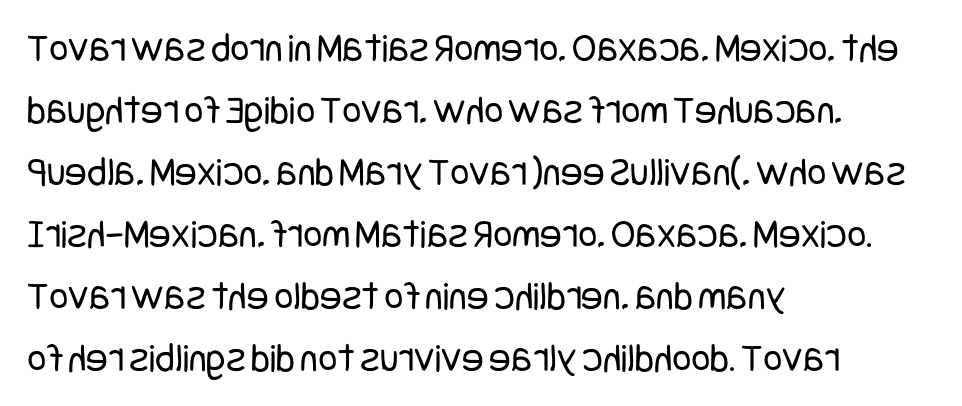
The image shows 41 px regular-weight, condensed sans-serif type, upright; set left-aligned, normal line spacing (1.51x), normal letter spacing, not underlined; low stroke contrast and a large x-height.
